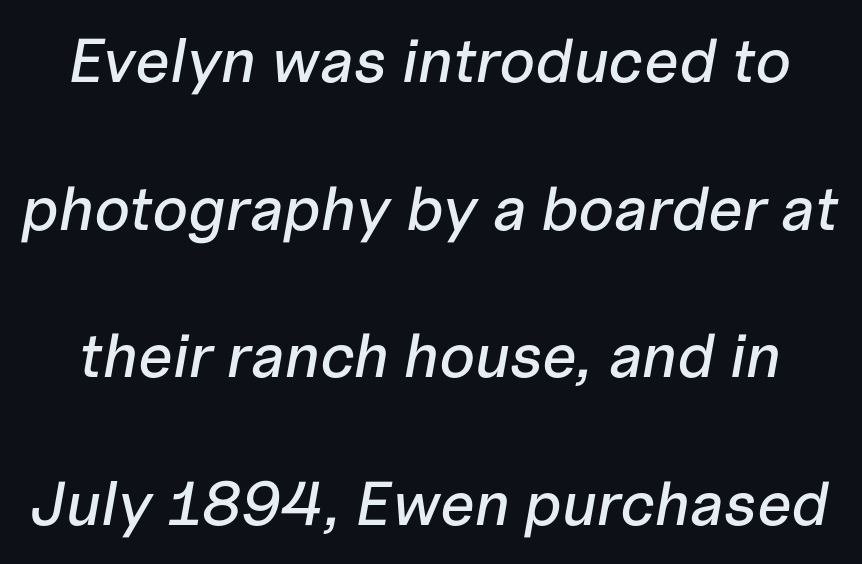
The font's italic variant was chosen for this text. You could not count columns in this text — the font is proportionally spaced. Anything drawn beneath the words? Only blank space. Here the glyphs are tracked normally, forming tight word shapes.
